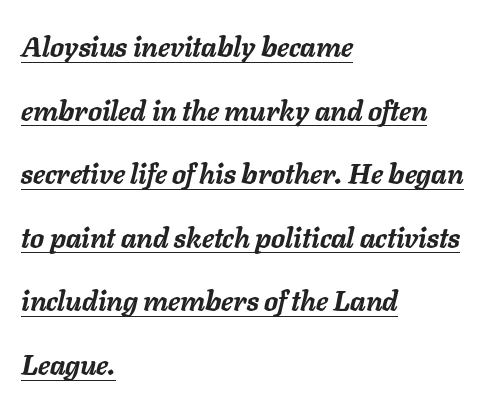
Note the varied advance widths — an 'i' is clearly narrower than an 'm'. Does extra space separate the letters? No, they use regular spacing. In terms of posture, this sample is oblique. Strong, thick strokes mark this as bold type. Students, observe: this is what heavily led, spacious text looks like.
